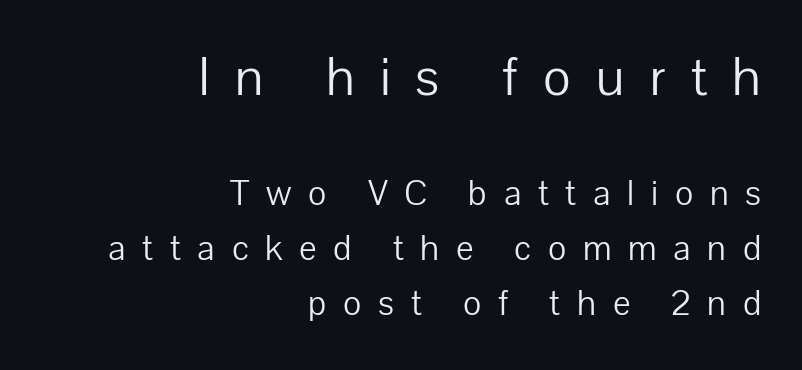
These lines are rendered in a variable-pitch font. Glyph-to-glyph distance is far greater than everyday printed text. The font is comparable to plain body text, perhaps lighter. The face used here appears at its bigger size in the upper chunk.
